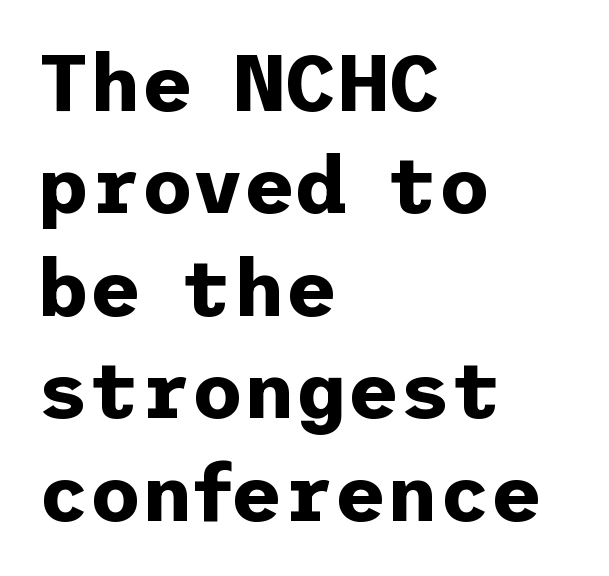
Q: Is the text bold? A: Yes.
Q: Is the text italic (slanted)? A: No, it is upright.
Q: Is the typeface a serif or a sans-serif typeface? A: Sans-serif.
Q: Is the text underlined? A: No.
Q: How is the paragraph aligned? A: Left-aligned.
Q: Is the spacing between letters normal or unusually wide? A: Normal.
Q: Is the spacing between lines tight, normal or loose? A: Normal.
Q: Width (condensed, normal, or wide)? A: Normal.
Q: Stroke contrast? A: Low.
Q: x-height? A: Medium.
